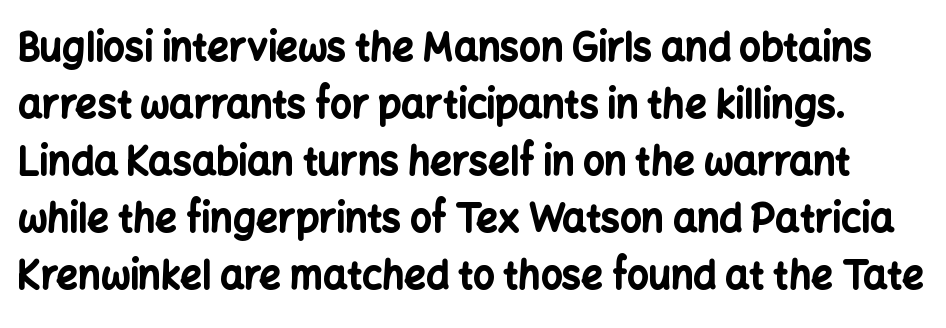
Q: Is the text bold? A: Yes.
Q: Is the text italic (slanted)? A: No, it is upright.
Q: Is the typeface a serif or a sans-serif typeface? A: Sans-serif.
Q: Is the text underlined? A: No.
Q: Is the spacing between letters normal or unusually wide? A: Normal.
Q: Is the spacing between lines tight, normal or loose? A: Normal.
Q: Width (condensed, normal, or wide)? A: Normal.
Q: Stroke contrast? A: Low.
Q: x-height? A: Medium.
Q: Monospaced? A: No.
